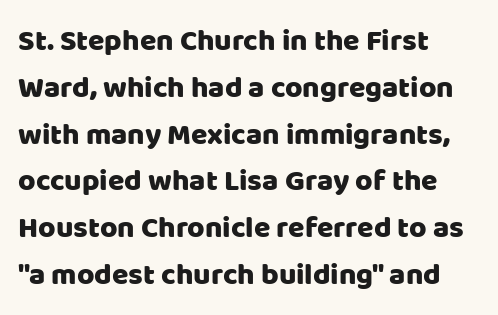
{"serif": "no", "italic": "no", "width": "normal", "stroke_contrast": "low", "x_height": "large", "monospaced": "no", "underline": "no", "align": "left", "line_spacing": "normal", "line_spacing_ratio": 1.56, "letter_spacing": "normal", "letter_spacing_em": 0.0, "glyph_px": 30}
